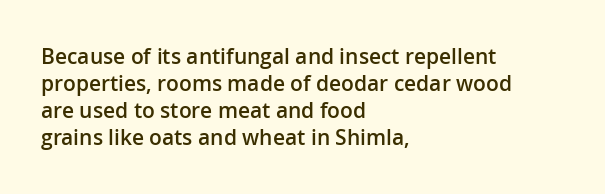
The typography opts for an upright posture over an oblique one. The typesetting leans somewhat heavy: a semibold. Look at the tracking — it's just the regular setting, nothing added. Bare-footed words on every line. Summary of vertical rhythm: regular, with standard interline spacing. The paragraph shown leans on its left margin.
